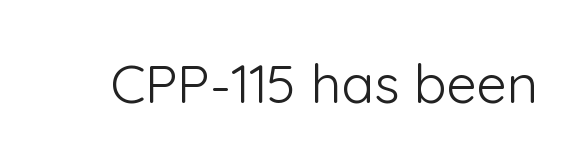
Q: Is the text bold? A: No.
Q: Is the text italic (slanted)? A: No, it is upright.
Q: Is the typeface a serif or a sans-serif typeface? A: Sans-serif.
Q: Is the text underlined? A: No.
Q: Is the spacing between letters normal or unusually wide? A: Normal.
Q: Width (condensed, normal, or wide)? A: Normal.
Q: Stroke contrast? A: Low.
Q: x-height? A: Medium.
Q: Monospaced? A: No.
